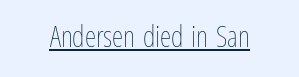
Characters remain perfectly vertical along every line. Students, observe the line beneath the letters — that is underlining. These lines are rendered in a variable-pitch font. The horizontal fit of the characters is conventional and even. Weight class: somewhere from thin through regular.
